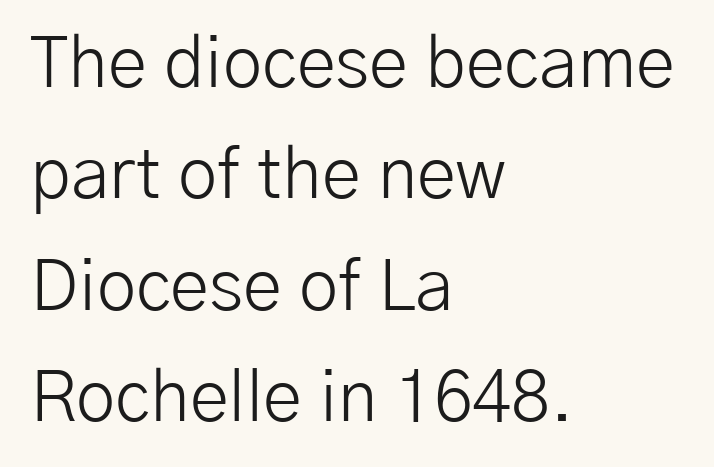
The image shows 71 px light sans-serif type, upright; set left-aligned, normal line spacing (1.57x), normal letter spacing, not underlined; low stroke contrast and a medium x-height.
